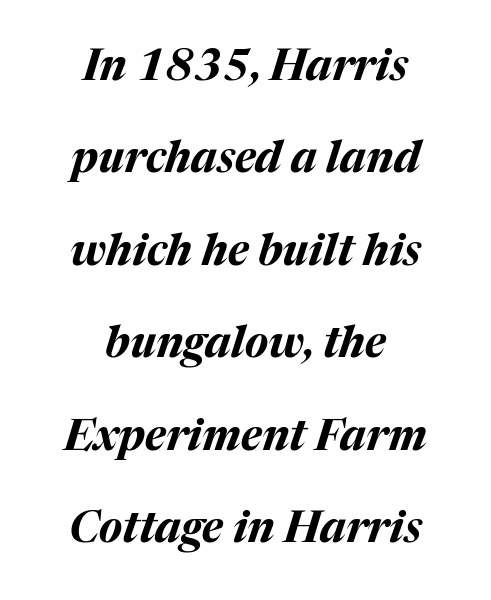
The image shows 43 px bold type, italic (leaning right); set centered, loose line spacing (2.15x), normal letter spacing, not underlined; medium stroke contrast and a medium x-height.
